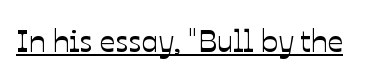
Q: Is the text italic (slanted)? A: No, it is upright.
Q: Is the text underlined? A: Yes.
Q: Is the spacing between letters normal or unusually wide? A: Normal.
Q: Width (condensed, normal, or wide)? A: Normal.
Q: Stroke contrast? A: Low.
Q: x-height? A: Medium.
Q: Monospaced? A: No.
